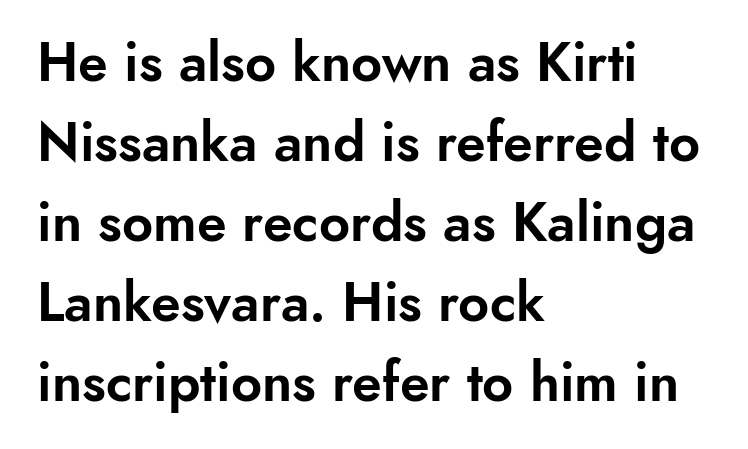
{"serif": "no", "italic": "no", "width": "normal", "stroke_contrast": "low", "x_height": "small", "monospaced": "no", "underline": "no", "align": "left", "line_spacing": "normal", "line_spacing_ratio": 1.48, "letter_spacing": "normal", "letter_spacing_em": 0.0, "glyph_px": 54}
